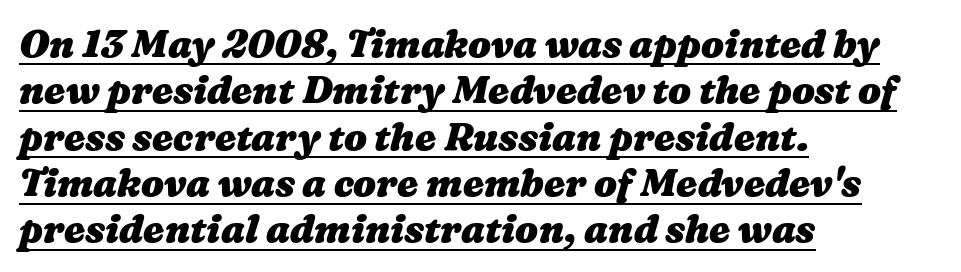
Q: Is the text bold? A: Yes.
Q: Is the text underlined? A: Yes.
Q: How is the paragraph aligned? A: Left-aligned.
Q: Is the spacing between letters normal or unusually wide? A: Normal.
Q: Width (condensed, normal, or wide)? A: Wide.
Q: Stroke contrast? A: Medium.
Q: x-height? A: Medium.
Q: Monospaced? A: No.
